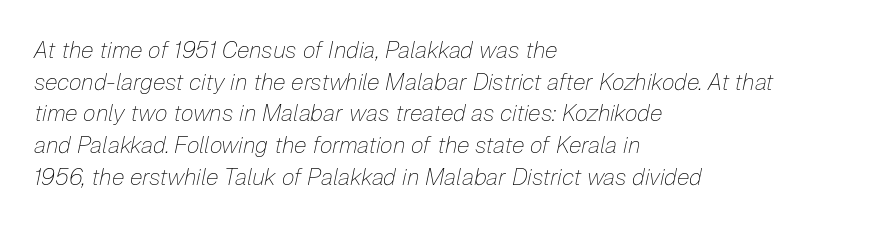
Q: Is the text bold? A: No.
Q: Is the text italic (slanted)? A: Yes, it leans right by about 12 degrees.
Q: Is the text underlined? A: No.
Q: How is the paragraph aligned? A: Left-aligned.
Q: Is the spacing between letters normal or unusually wide? A: Normal.
Q: Is the spacing between lines tight, normal or loose? A: Normal.
